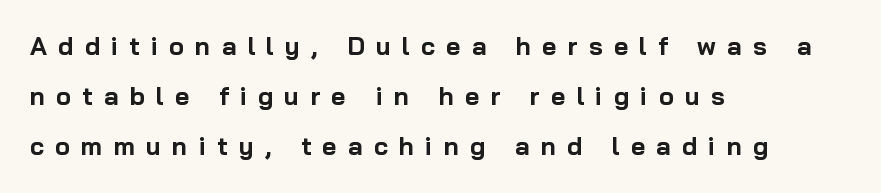
Q: Is the text bold? A: Yes.
Q: Is the text italic (slanted)? A: No, it is upright.
Q: Is the text underlined? A: No.
Q: How is the paragraph aligned? A: Left-aligned.
Q: Is the spacing between letters normal or unusually wide? A: Unusually wide.
Q: Is the spacing between lines tight, normal or loose? A: Loose.
